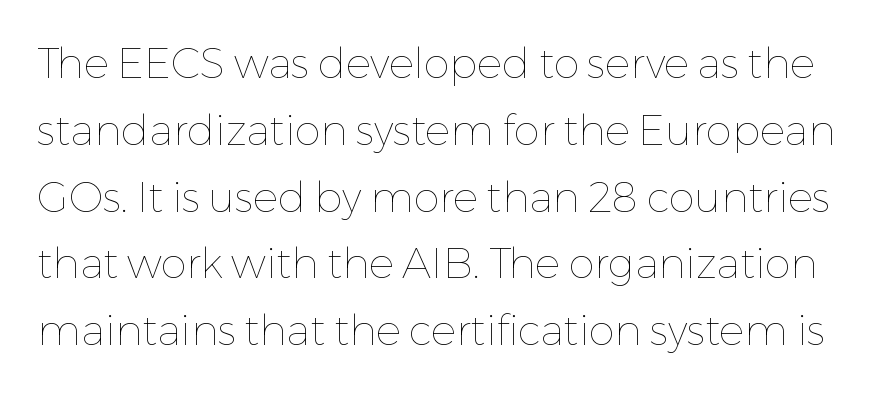
The string is rendered with underlining switched off. Line spacing here is normal. The passage shown is typed in a proportional face where columns would drift. Stems and bowls with no extra thickness — not bold.
